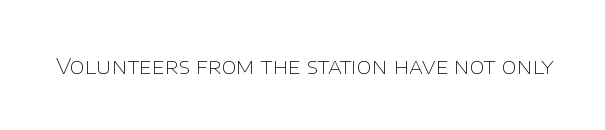
The image shows 22 px text type, upright; set normal letter spacing, not underlined.
